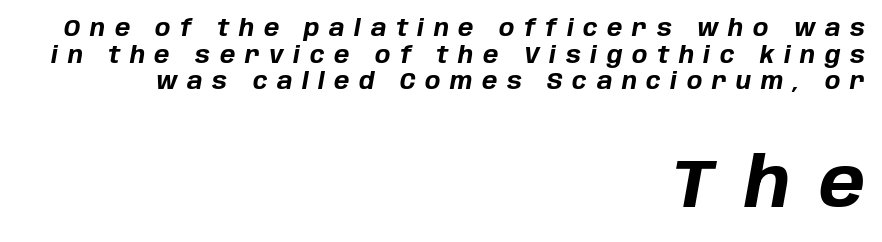
The image shows 69 px bold type, italic (leaning right); set right-aligned, line spacing 1.16x, unusually wide letter spacing (+0.42 em), not underlined; the second (bottom) block is 3.0x larger; low stroke contrast and a large x-height.
